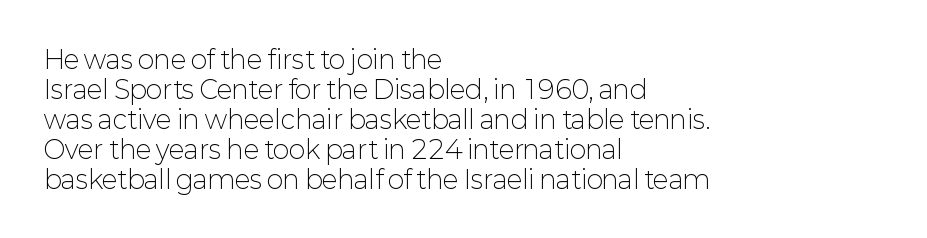
Q: Is the text bold? A: No.
Q: Is the text italic (slanted)? A: No, it is upright.
Q: Is the text underlined? A: No.
Q: How is the paragraph aligned? A: Left-aligned.
Q: Is the spacing between letters normal or unusually wide? A: Normal.
